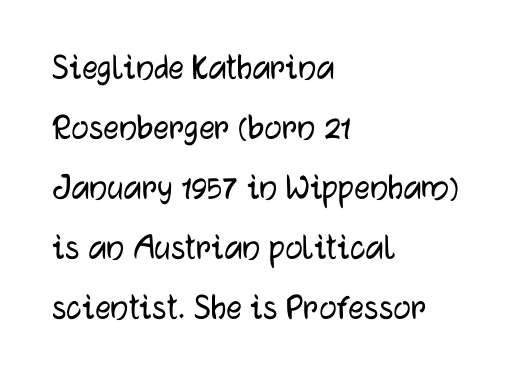
The image shows 39 px sans-serif type, upright; set left-aligned, normal line spacing (1.54x), normal letter spacing, not underlined; low stroke contrast and a medium x-height.
